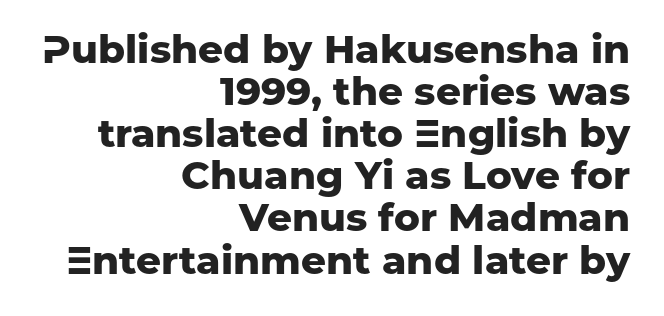
Q: Is the text bold? A: Yes.
Q: Is the text italic (slanted)? A: No, it is upright.
Q: Is the typeface a serif or a sans-serif typeface? A: Sans-serif.
Q: Is the text underlined? A: No.
Q: How is the paragraph aligned? A: Right-aligned.
Q: Is the spacing between letters normal or unusually wide? A: Normal.
Q: Is the spacing between lines tight, normal or loose? A: Tight.
Q: Width (condensed, normal, or wide)? A: Normal.
Q: Stroke contrast? A: Low.
Q: x-height? A: Medium.
Q: Monospaced? A: No.
